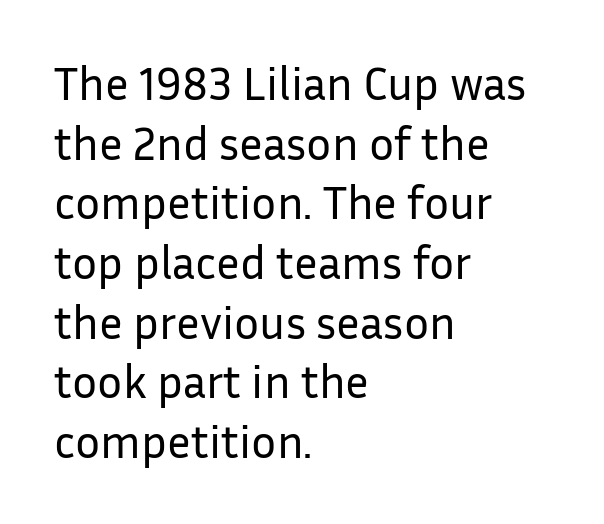
Horizontally, the lines are justified to the leading edge only. Looks like regular typesetting: each glyph gets only the width it needs. The font sits on the lighter half of the weight spectrum, regular included. If you drew a line through each stem, it would be perfectly vertical.
